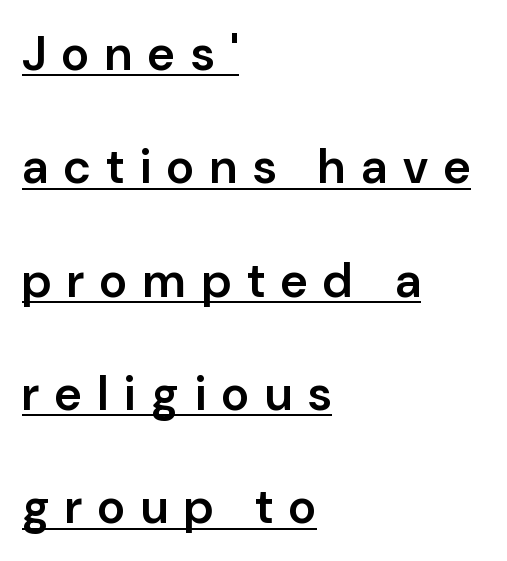
{"serif": "no", "italic": "no", "bold": "semi", "weight": "semibold", "width": "normal", "stroke_contrast": "low", "x_height": "medium", "monospaced": "no", "underline": "yes", "align": "left", "line_spacing": "loose", "line_spacing_ratio": 2.36, "letter_spacing": "wide", "letter_spacing_em": 0.33, "glyph_px": 48}
